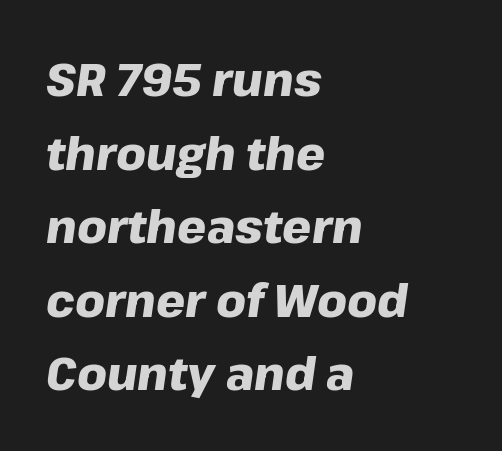
The image shows 46 px heavy type, italic (leaning right); set left-aligned, normal line spacing (1.6x), normal letter spacing, not underlined; low stroke contrast and a medium x-height.
